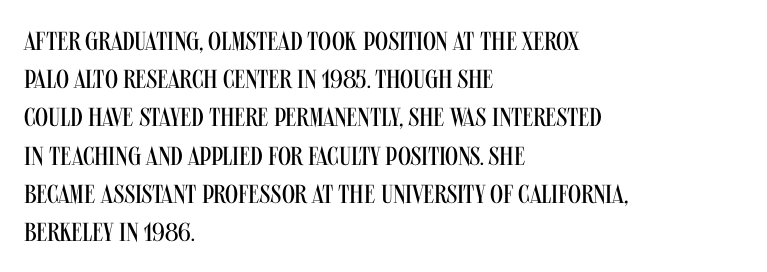
The vertical gap from one line to the next is medium. Quick note: underline off. The characters are drawn with everyday or finer stroke widths. A typesetter would mark this as roman, not italic. Caption: multi-line text, flush left, ragged right.
